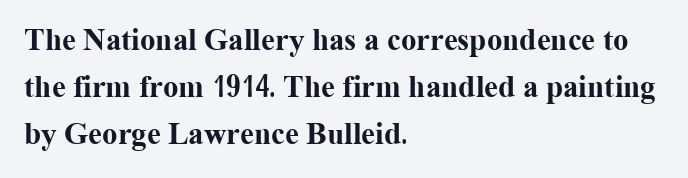
This sample uses a serif face. No italicization has been applied; the sample stays upright. A classic flush-left, rag-right setting is used for this passage. Typographic density is high because the face is bold. Quick note: interline space is typical. Clear beneath every line of the passage.
